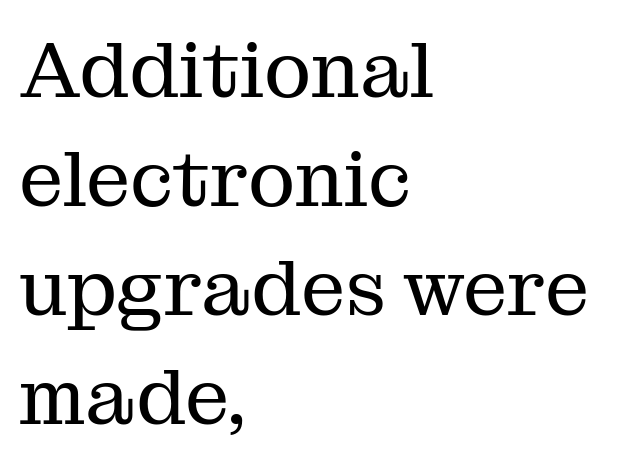
Q: Is the text bold? A: No.
Q: Is the text italic (slanted)? A: No, it is upright.
Q: Is the typeface a serif or a sans-serif typeface? A: Serif.
Q: Is the text underlined? A: No.
Q: How is the paragraph aligned? A: Left-aligned.
Q: Is the spacing between letters normal or unusually wide? A: Normal.
Q: Is the spacing between lines tight, normal or loose? A: Normal.
Q: Width (condensed, normal, or wide)? A: Normal.
Q: Stroke contrast? A: Medium.
Q: x-height? A: Medium.
Q: Monospaced? A: No.
